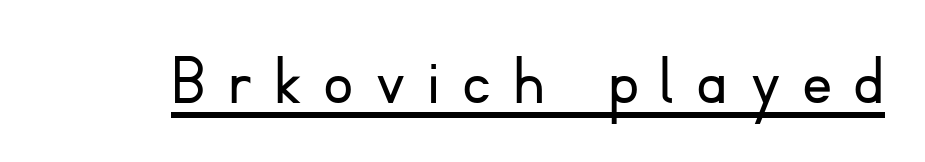
Q: Is the text bold? A: No.
Q: Is the text italic (slanted)? A: No, it is upright.
Q: Is the typeface a serif or a sans-serif typeface? A: Sans-serif.
Q: Is the text underlined? A: Yes.
Q: Is the spacing between letters normal or unusually wide? A: Unusually wide.
Q: Width (condensed, normal, or wide)? A: Normal.
Q: Stroke contrast? A: Low.
Q: x-height? A: Small.
Q: Monospaced? A: No.
